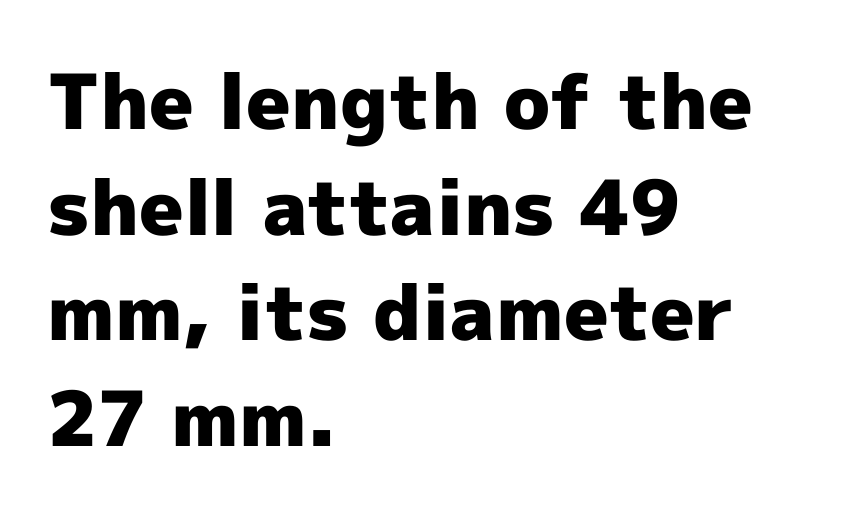
The image shows 76 px heavy sans-serif type, upright; set left-aligned, normal line spacing (1.39x), normal letter spacing, not underlined; a medium x-height.
